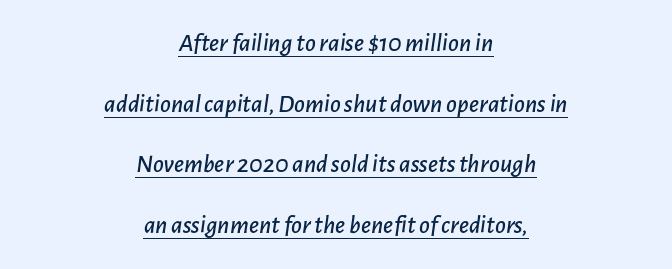
The image shows 26 px text type, italic (leaning right); set centered, loose line spacing (2.33x), normal letter spacing, underlined.
